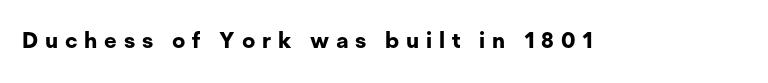
{"italic": "no", "bold": "yes", "underline": "no", "letter_spacing": "wide", "letter_spacing_em": 0.31, "glyph_px": 22}
